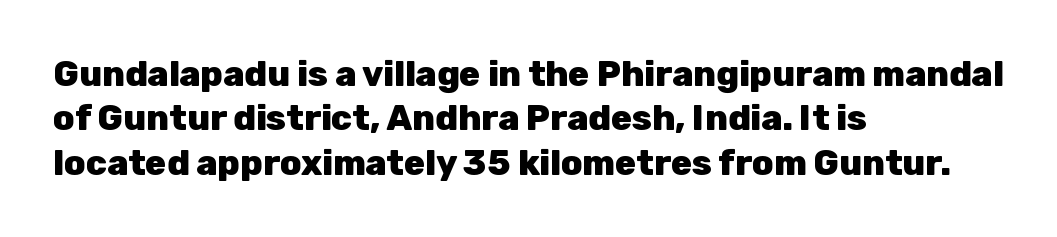
The image shows 35 px heavy sans-serif type, upright; set left-aligned, normal line spacing (1.27x), normal letter spacing, not underlined; low stroke contrast and a medium x-height.
